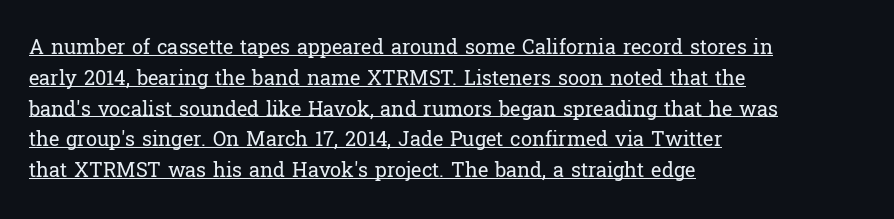
Q: Is the text bold? A: No.
Q: Is the text italic (slanted)? A: No, it is upright.
Q: Is the text underlined? A: Yes.
Q: How is the paragraph aligned? A: Left-aligned.
Q: Is the spacing between letters normal or unusually wide? A: Normal.
Q: Is the spacing between lines tight, normal or loose? A: Normal.
